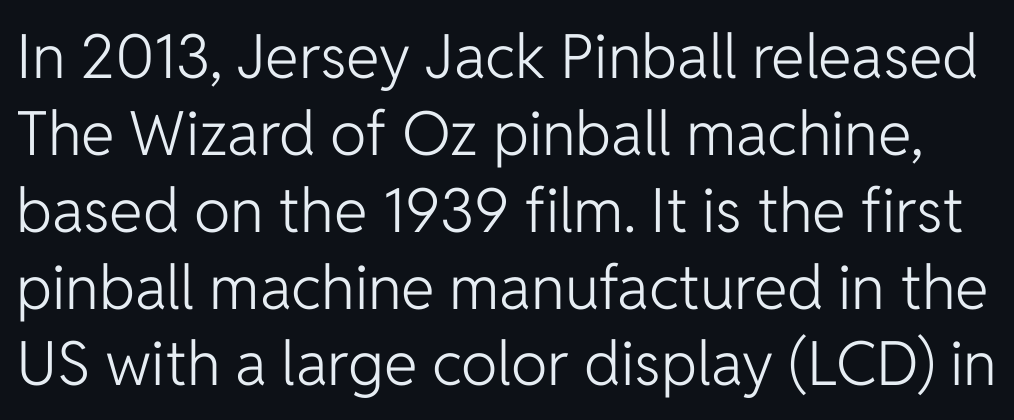
Default kerning and tracking; the words read as compact shapes. Unlike a traditional serif, this face leaves its strokes unadorned. The space beneath each line is pristine and unruled. These glyphs show unthickened strokes, regular width or finer. Note the varied advance widths — an 'i' is clearly narrower than an 'm'.
